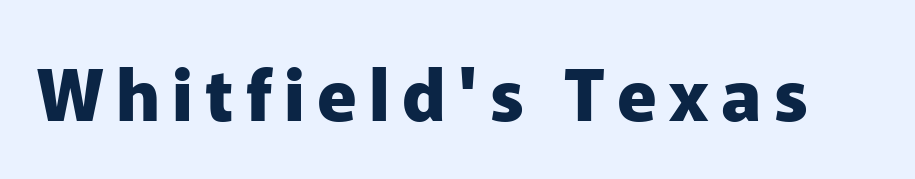
{"serif": "no", "italic": "no", "bold": "yes", "weight": "heavy", "width": "normal", "stroke_contrast": "low", "x_height": "medium", "monospaced": "no", "underline": "no", "glyph_px": 72}
